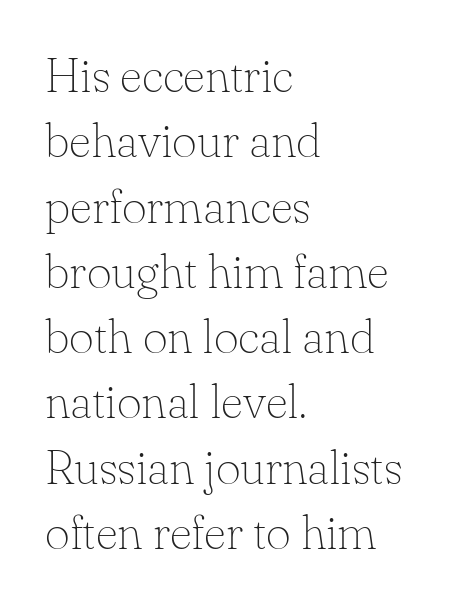
{"serif": "yes", "italic": "no", "bold": "no", "weight": "thin", "width": "normal", "stroke_contrast": "low", "x_height": "small", "monospaced": "no", "underline": "no", "align": "left", "line_spacing": "normal", "line_spacing_ratio": 1.36, "letter_spacing": "normal", "letter_spacing_em": 0.0, "glyph_px": 48}
